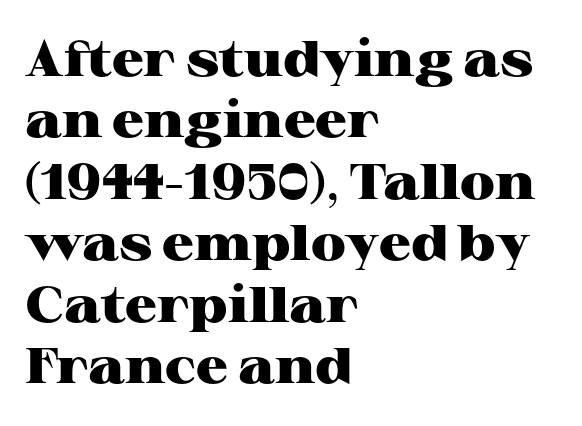
This sample uses plain, unmodified letter spacing. A bare baseline throughout the passage. The text was rendered using a seriffed face with decorative stroke endings. The rendering uses a bold face; every stroke is thick and dark. A typesetter would call this proportional, since set widths differ per character. Horizontal alignment here is leftward, the default for most running prose.
